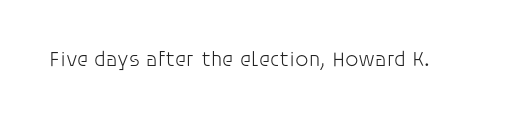
The passage shown is not underscored anywhere. The font's upright variant was chosen for this text. Stems here are at most as thick as an everyday book face. Observe the ordinary spacing: letters are neighbours, not strangers.
